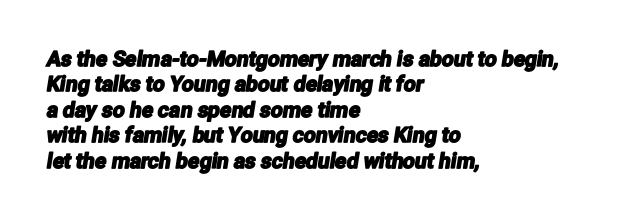
Q: Is the text underlined? A: No.
Q: How is the paragraph aligned? A: Left-aligned.
Q: Is the spacing between letters normal or unusually wide? A: Normal.
